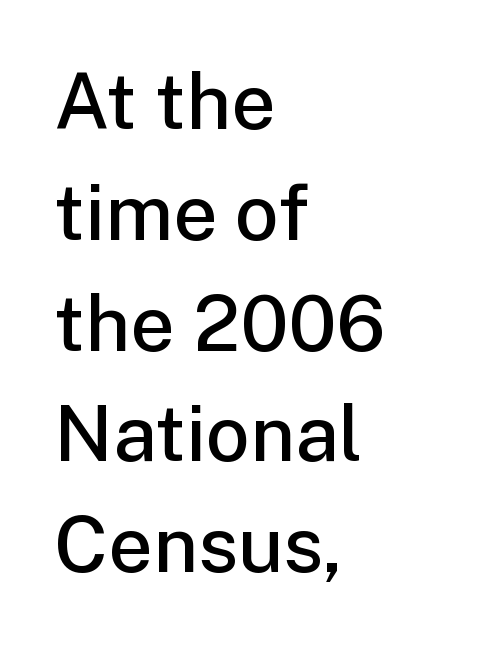
The image shows 78 px semibold sans-serif type, upright; set left-aligned, normal line spacing (1.42x), normal letter spacing, not underlined; low stroke contrast and a medium x-height.
